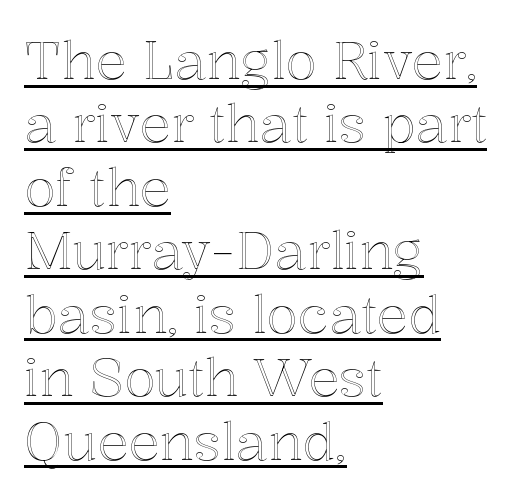
Each letter keeps its own natural width here, so spacing adapts to shape. Inter-character spacing is left at the font's built-in metrics. Compared with a centered layout, this one pins lines to the left instead. This sample carries an underscore along the baseline area. The letters stand straight up with perfectly vertical stems.
